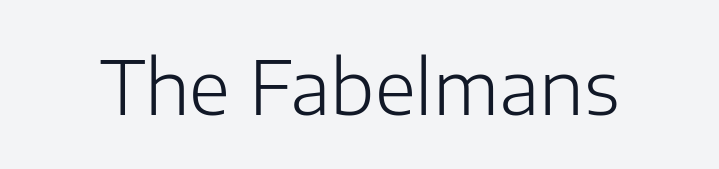
Character widths vary here, with narrow letters taking less room than wide ones. The string is rendered with underlining switched off. The font family rendered here belongs to the sans-serif group. Nothing unusual about the tracking: characters are spaced as the font intends. Counters stay open thanks to moderate or lighter strokes.
